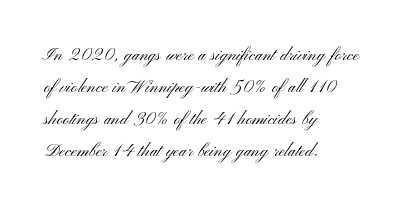
The image shows 22 px text type; set left-aligned, normal line spacing (1.46x), normal letter spacing, not underlined.
